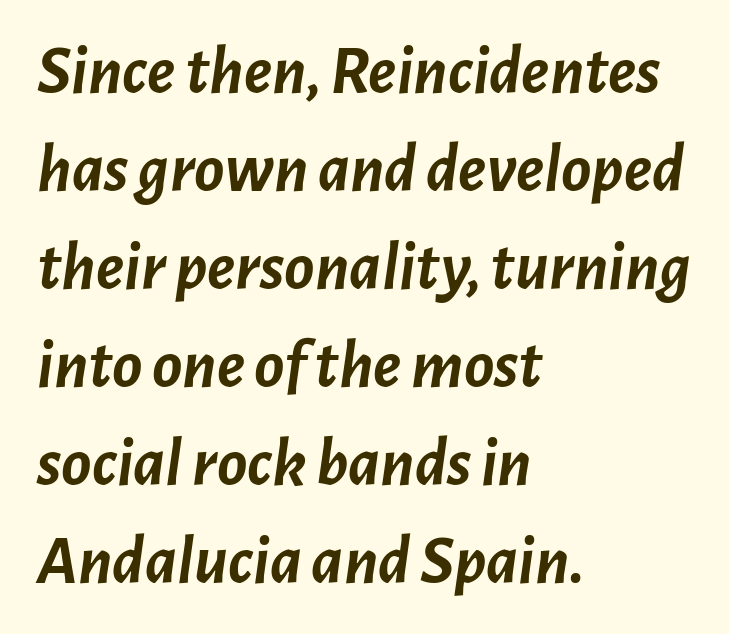
The letters advance in unequal steps, a hallmark of proportional type. The typography opts for an oblique posture over an upright one. Compared with typical paragraphs, the rows here are spaced about the same. Teacher's note: observe the even left margin — that is flush-left alignment. Glyph-to-glyph distance matches everyday printed text.
